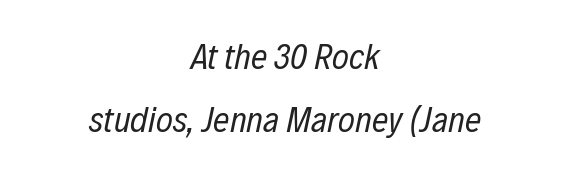
The image shows 36 px regular-weight, condensed type, italic (leaning right); set centered, line spacing 1.74x, normal letter spacing, not underlined; low stroke contrast and a medium x-height.
